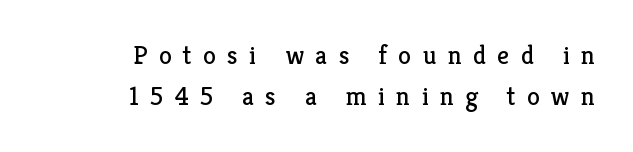
The image shows 26 px text type, upright; set right-aligned, normal line spacing (1.58x), unusually wide letter spacing (+0.44 em), not underlined.
